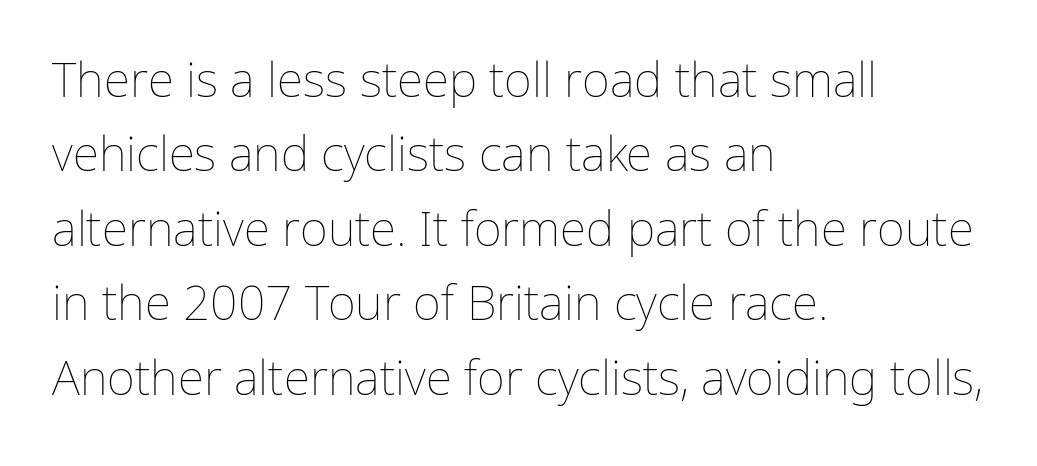
{"italic": "no", "bold": "no", "weight": "thin", "width": "normal", "stroke_contrast": "low", "x_height": "medium", "monospaced": "no", "underline": "no", "align": "left", "line_spacing": "normal", "line_spacing_ratio": 1.55, "letter_spacing": "normal", "letter_spacing_em": 0.0, "glyph_px": 48}
